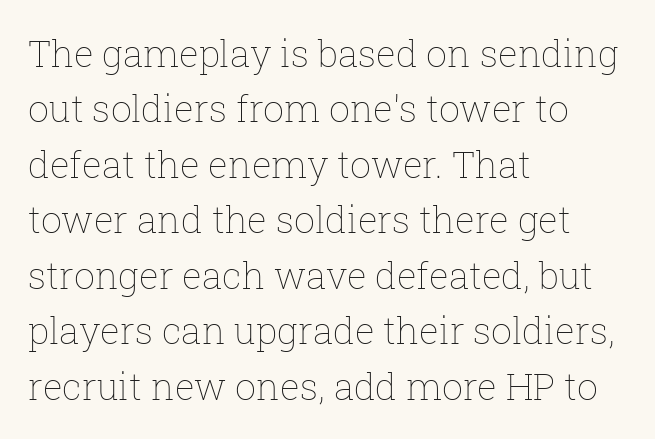
The image shows 37 px thin type, upright; set left-aligned, normal line spacing (1.5x), normal letter spacing, not underlined; low stroke contrast and a medium x-height.
